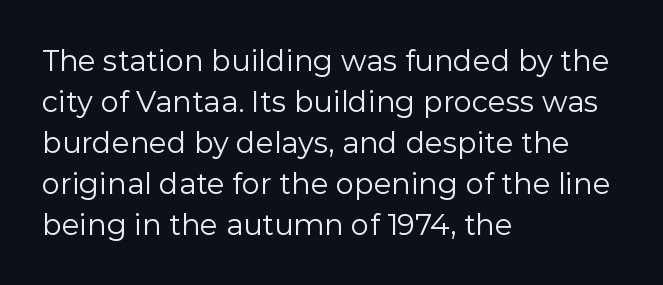
{"serif": "no", "italic": "no", "bold": "no", "weight": "regular", "width": "normal", "stroke_contrast": "low", "x_height": "medium", "monospaced": "no", "underline": "no", "align": "left", "line_spacing": "normal", "line_spacing_ratio": 1.41, "letter_spacing": "normal", "letter_spacing_em": 0.0, "glyph_px": 29}
